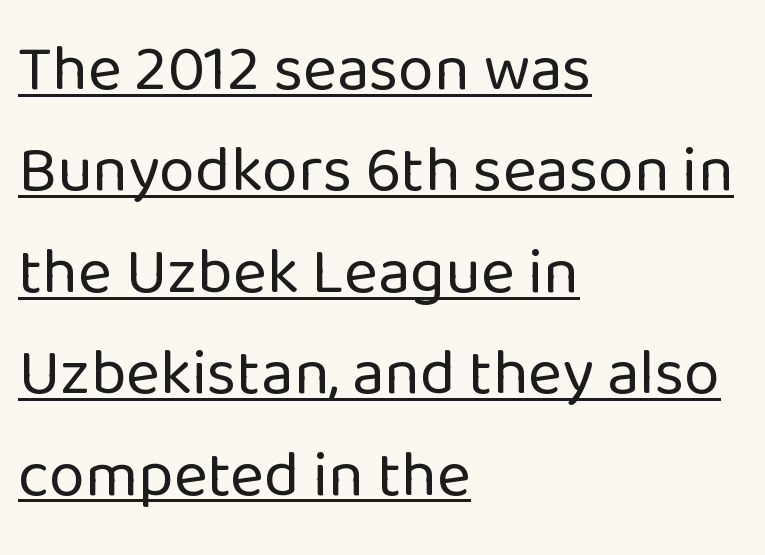
All the whitespace from short lines collects on the right. Compared with typical paragraphs, the rows here are spaced about the same. Posture: straight, roman, zero tilt. A typesetter would call this proportional, since set widths differ per character.
